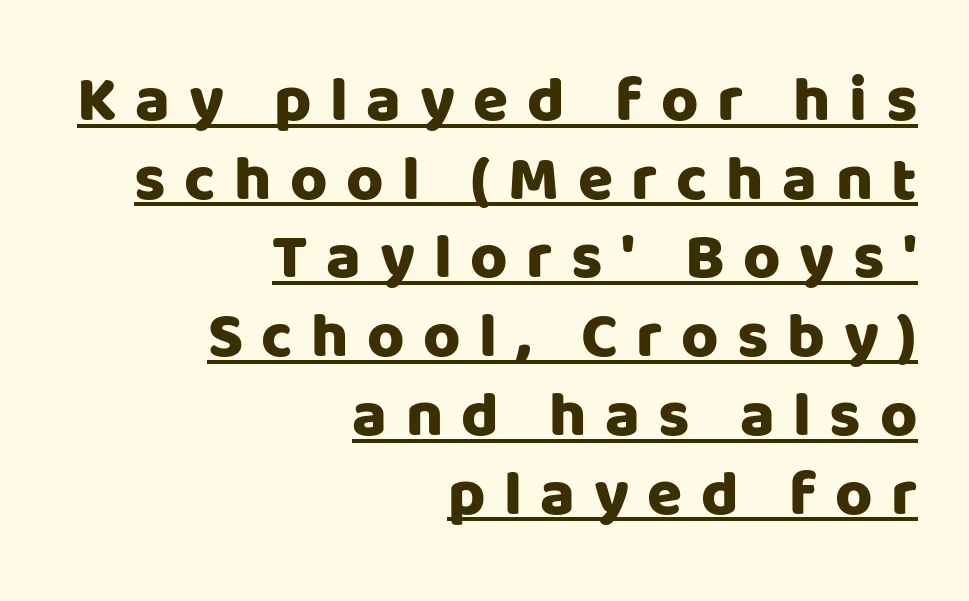
The image shows 64 px sans-serif type, upright; set right-aligned, line spacing 1.23x, unusually wide letter spacing (+0.29 em), underlined; low stroke contrast and a large x-height.
